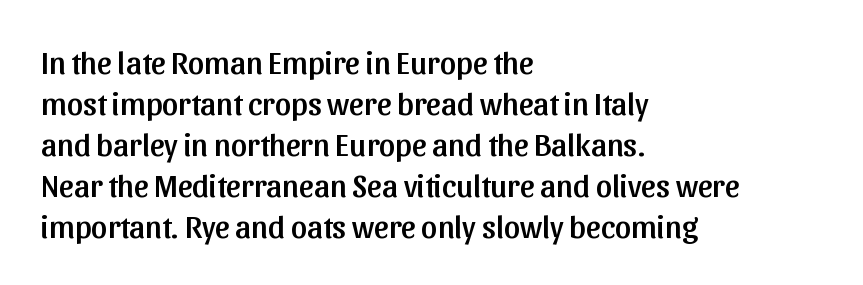
{"serif": "no", "italic": "no", "width": "normal", "stroke_contrast": "low", "x_height": "medium", "monospaced": "no", "underline": "no", "align": "left", "line_spacing": "normal", "line_spacing_ratio": 1.28, "letter_spacing": "normal", "letter_spacing_em": 0.0, "glyph_px": 32}
